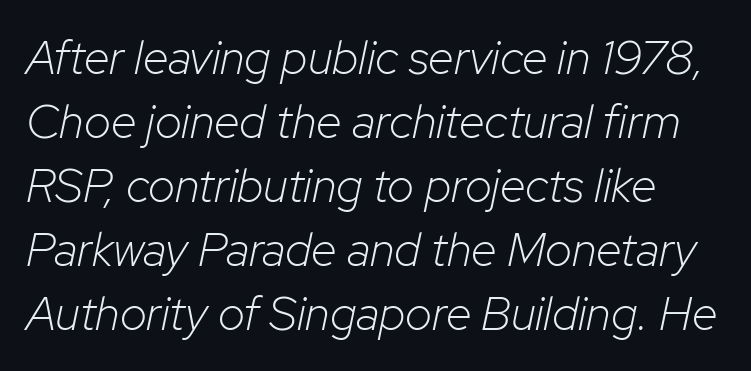
{"italic": "yes", "lean": "right", "slant_degrees": 12, "bold": "no", "weight": "light", "width": "normal", "stroke_contrast": "low", "x_height": "medium", "monospaced": "no", "underline": "no", "line_spacing": "normal", "line_spacing_ratio": 1.36, "letter_spacing": "normal", "letter_spacing_em": 0.0, "glyph_px": 47}
